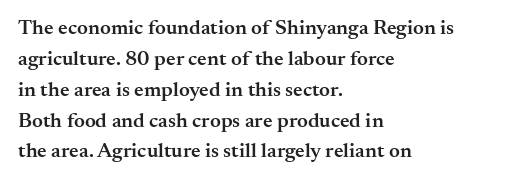
{"italic": "no", "bold": "semi", "underline": "no", "align": "left", "line_spacing": "normal", "line_spacing_ratio": 1.47, "letter_spacing": "normal", "letter_spacing_em": 0.0, "glyph_px": 21}
